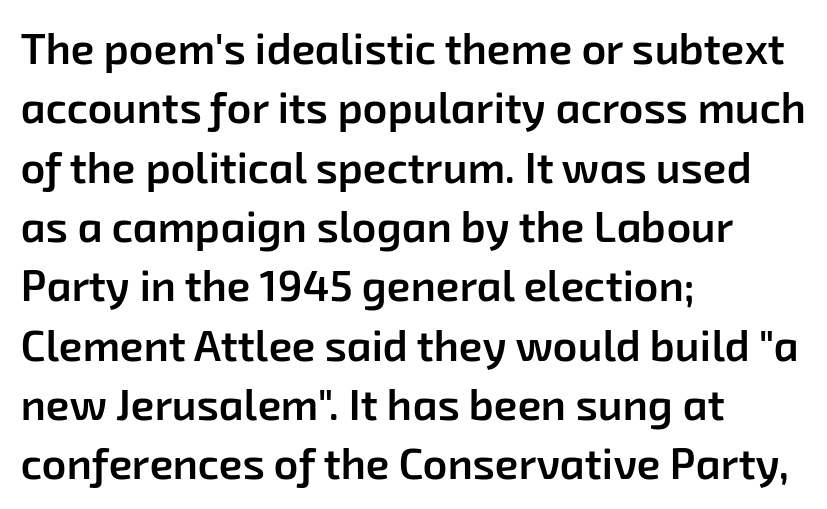
Varying glyph widths throughout — classic text-font behaviour. The letterforms sit shoulder to shoulder at normal distance. Weight: semibold (demi). Summary of vertical rhythm: regular, with standard interline spacing. Nope, no serifs anywhere on these letters. Horizontally, the lines are justified to the leading edge only.
